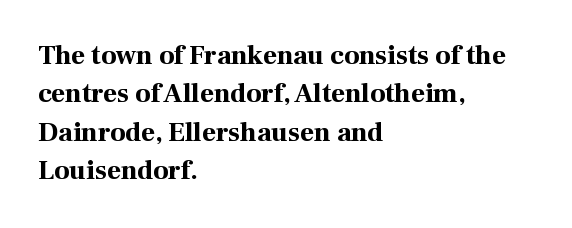
{"italic": "no", "bold": "yes", "underline": "no", "align": "left", "line_spacing": "normal", "line_spacing_ratio": 1.42, "letter_spacing": "normal", "letter_spacing_em": 0.0, "glyph_px": 27}
